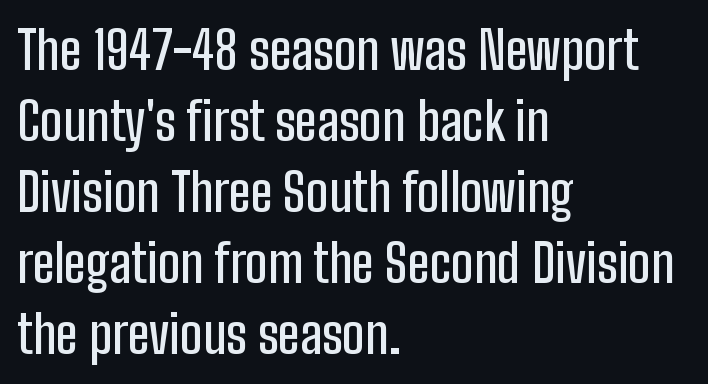
{"serif": "no", "italic": "no", "width": "condensed", "stroke_contrast": "low", "x_height": "medium", "monospaced": "no", "underline": "no", "align": "left", "line_spacing": "normal", "line_spacing_ratio": 1.34, "letter_spacing": "normal", "letter_spacing_em": 0.0, "glyph_px": 53}
